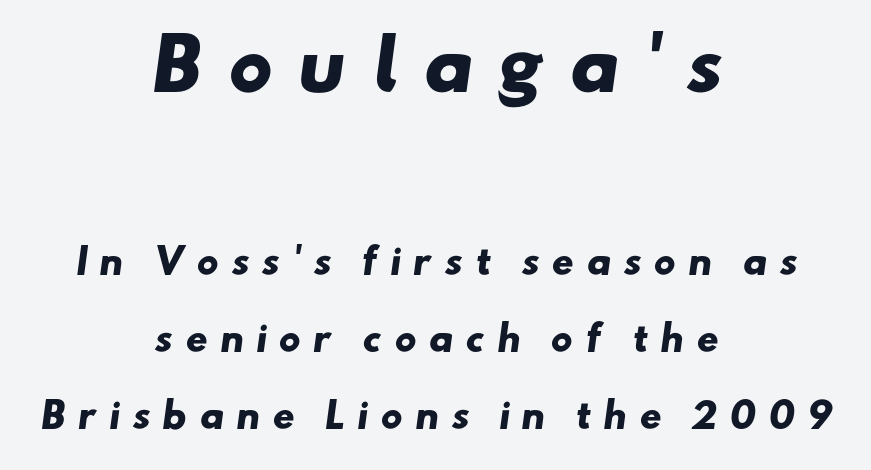
{"serif": "no", "bold": "yes", "weight": "heavy", "width": "wide", "stroke_contrast": "low", "x_height": "small", "monospaced": "no", "underline": "no", "align": "center", "line_spacing": "loose", "line_spacing_ratio": 2.26, "letter_spacing": "wide", "letter_spacing_em": 0.35, "larger_block": "first", "size_ratio": 2.03, "glyph_px": 69}
